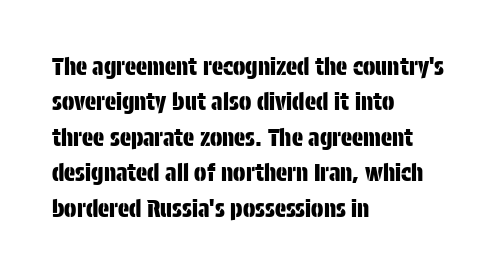
Nope, not italic — everything's standing straight. Words appear dense and cohesive because spacing is normal. The baseline area is clear. These lines sit exactly where default settings would place them. The compositor pushed each line to the left boundary.
